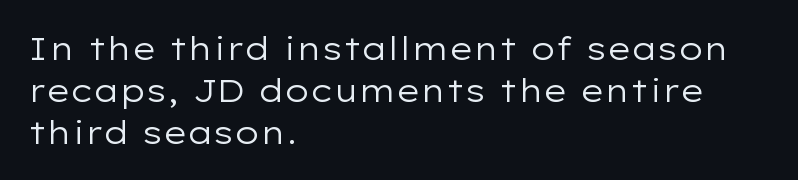
Does extra space separate the letters? No, they use regular spacing. Look at the bottom of the vertical strokes: they stop flat, with no serifs. The face used here is proportionally spaced, like ordinary book or web type. The typesetter chose a ragged-right arrangement here. When letters stand straight like this, we call the style roman or upright.
